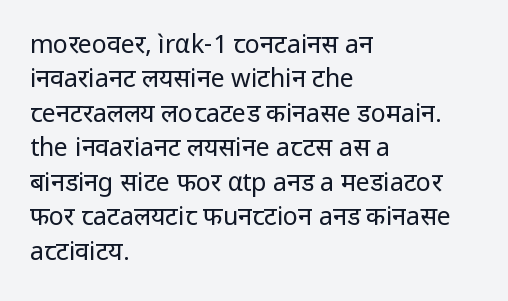
The image shows 25 px text type, upright; set left-aligned, normal line spacing (1.38x), normal letter spacing, not underlined.
